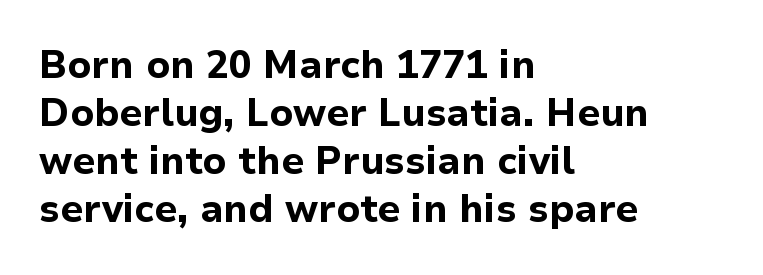
The space beneath each line is pristine and unruled. The passage shown is emphatically bold. Nope, not italic — everything's standing straight. The passage shown has conventional tracking throughout.
